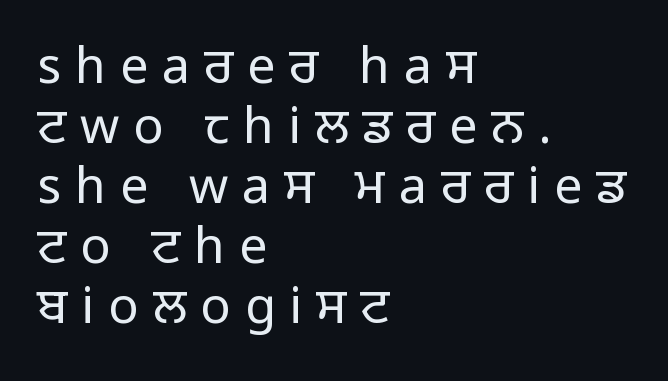
Decoration check: the copy has no underline. The type sits square on the baseline with zero lean. Is this a heavy cut? Hardly; it is regular or lighter. Is this a sans? Yes — the strokes have no serifs. Here the designer chose a conventional face with non-uniform glyph widths.
